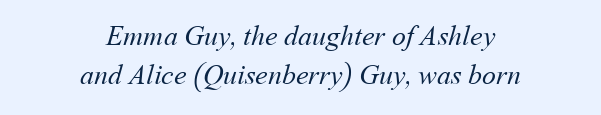
Q: Is the text bold? A: No.
Q: Is the text underlined? A: No.
Q: How is the paragraph aligned? A: Centered.
Q: Is the spacing between letters normal or unusually wide? A: Normal.
Q: Is the spacing between lines tight, normal or loose? A: Normal.
Q: Width (condensed, normal, or wide)? A: Normal.
Q: Stroke contrast? A: Medium.
Q: x-height? A: Medium.
Q: Monospaced? A: No.
